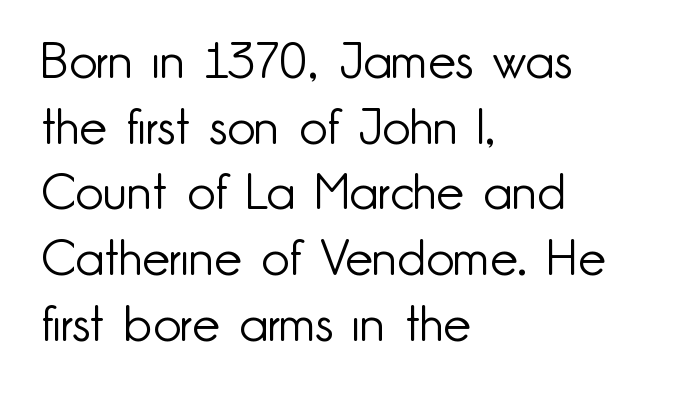
The image shows 49 px light sans-serif type, upright; set left-aligned, normal line spacing (1.34x), normal letter spacing, not underlined; low stroke contrast and a small x-height.
